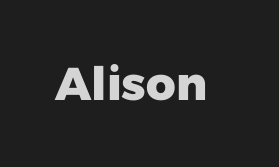
Q: Is the text bold? A: Yes.
Q: Is the text italic (slanted)? A: No, it is upright.
Q: Is the typeface a serif or a sans-serif typeface? A: Sans-serif.
Q: Is the text underlined? A: No.
Q: Is the spacing between letters normal or unusually wide? A: Normal.
Q: Width (condensed, normal, or wide)? A: Normal.
Q: Stroke contrast? A: Low.
Q: x-height? A: Medium.
Q: Monospaced? A: No.
